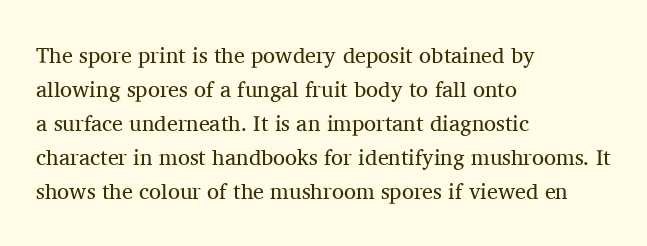
Caption: multi-line text, flush left, ragged right. Rendered with straight, roman letterforms. Beneath every word, the page is bare. Weight: not bold — regular or lighter. Nobody touched the tracking dial on this one. Vertically, the passage feels balanced, rows spaced as you'd expect.
